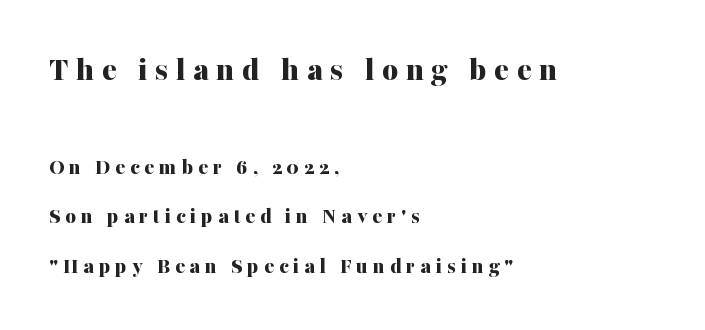
{"serif": "yes", "italic": "no", "bold": "yes", "weight": "bold", "width": "normal", "stroke_contrast": "medium", "x_height": "medium", "monospaced": "no", "underline": "no", "align": "left", "line_spacing": "loose", "line_spacing_ratio": 2.16, "letter_spacing": "wide", "letter_spacing_em": 0.21, "larger_block": "first", "size_ratio": 1.52, "glyph_px": 35}
